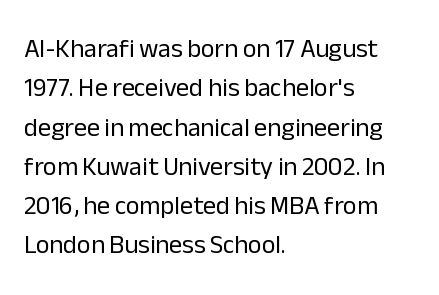
{"italic": "no", "bold": "no", "underline": "no", "align": "left", "line_spacing": "normal", "line_spacing_ratio": 1.51, "letter_spacing": "normal", "letter_spacing_em": 0.0, "glyph_px": 26}
